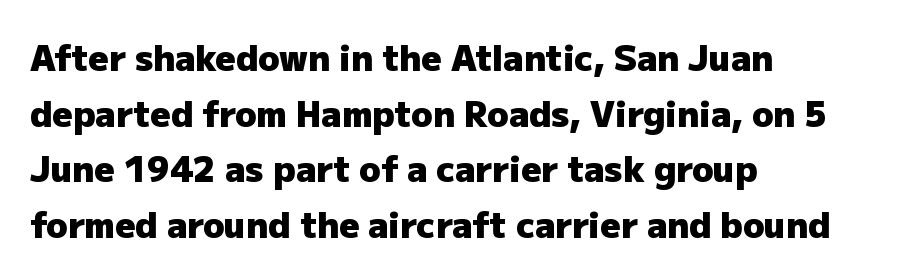
{"serif": "no", "italic": "no", "bold": "yes", "weight": "heavy", "width": "normal", "stroke_contrast": "low", "x_height": "medium", "monospaced": "no", "underline": "no", "align": "left", "line_spacing": "normal", "line_spacing_ratio": 1.59, "letter_spacing": "normal", "letter_spacing_em": 0.0, "glyph_px": 35}
